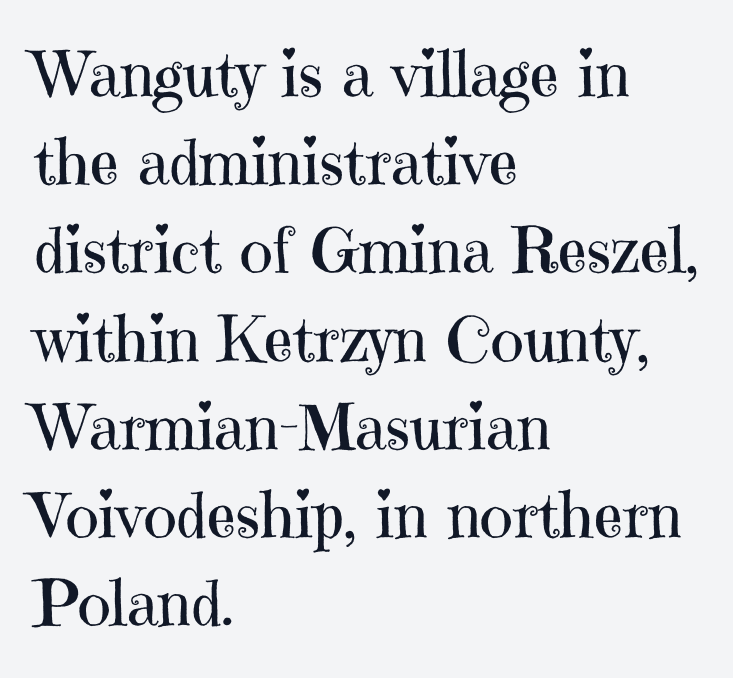
The image shows 63 px regular-weight serif type, upright; set left-aligned, normal line spacing (1.4x), normal letter spacing, not underlined; high stroke contrast and a medium x-height.
